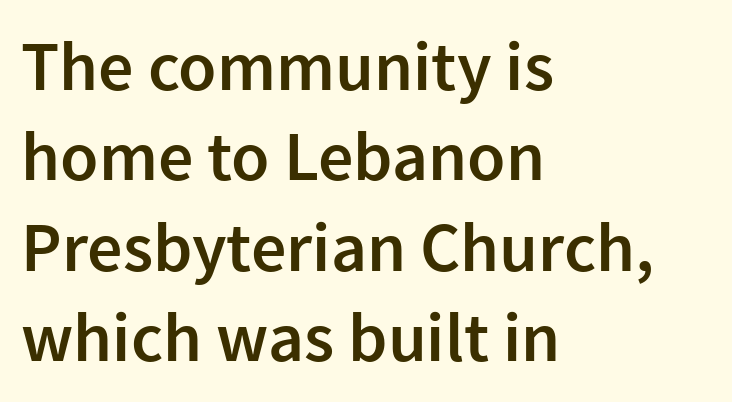
{"serif": "no", "italic": "no", "bold": "semi", "weight": "semibold", "width": "normal", "stroke_contrast": "low", "x_height": "medium", "monospaced": "no", "underline": "no", "align": "left", "line_spacing": "normal", "line_spacing_ratio": 1.29, "letter_spacing": "normal", "letter_spacing_em": 0.0, "glyph_px": 70}
